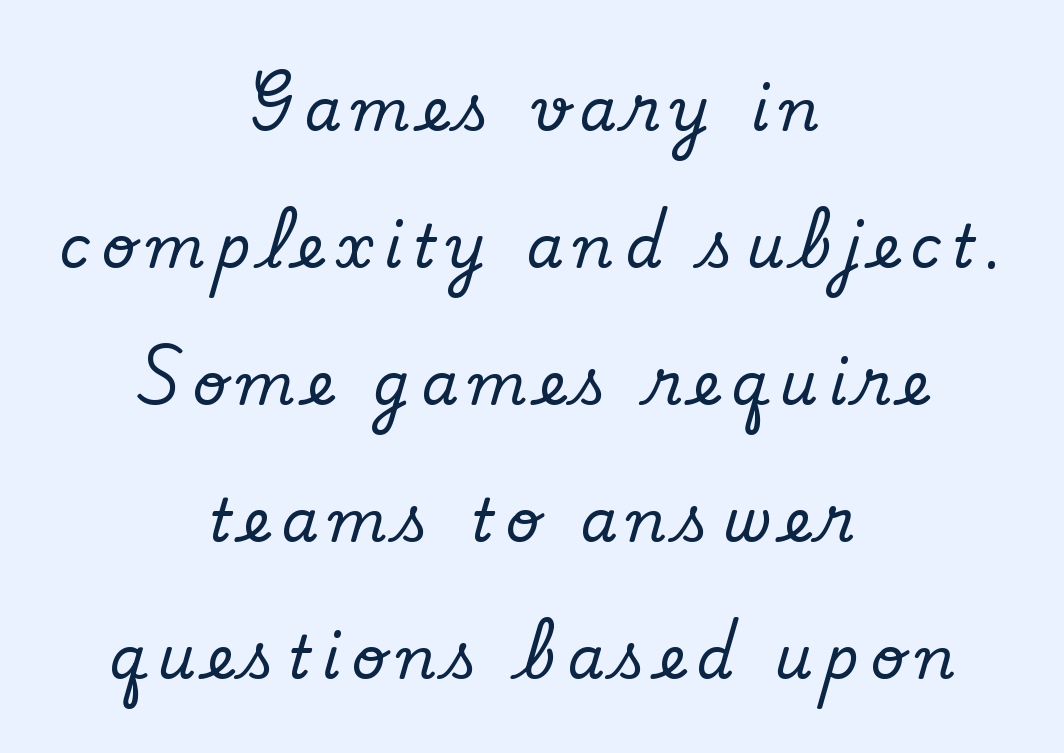
{"serif": "yes", "width": "normal", "stroke_contrast": "low", "x_height": "small", "monospaced": "no", "underline": "no", "align": "center", "line_spacing": "loose", "line_spacing_ratio": 2.32, "glyph_px": 59}
